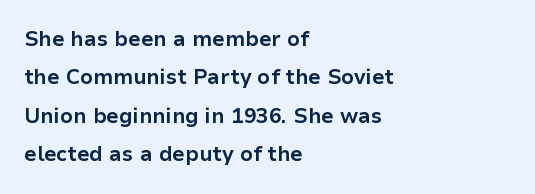
The image shows 21 px bold type, upright; set left-aligned, line spacing 1.83x, normal letter spacing, not underlined.
